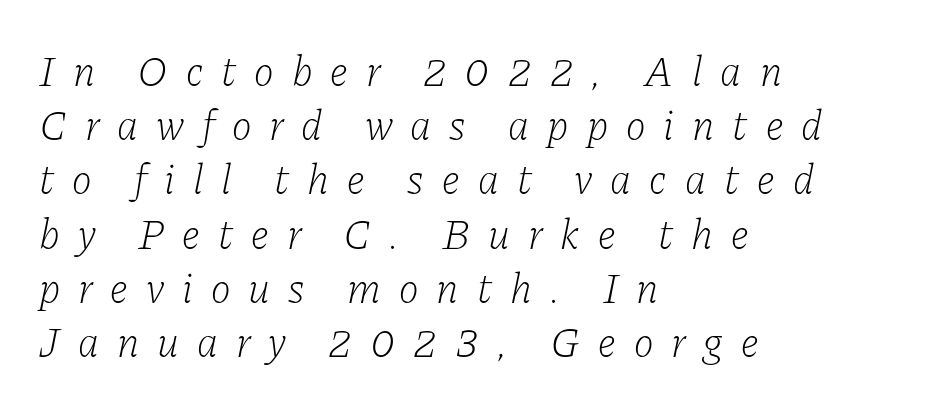
Is the block centered? No — it sits flush against the left margin. Observe the lean: these are italic letterforms. Honestly, the letter spacing is so wide it's the main thing you notice. Regarding serifs, this sample has them. Clear beneath every line of the passage. The face used here is proportionally spaced, like ordinary book or web type.
